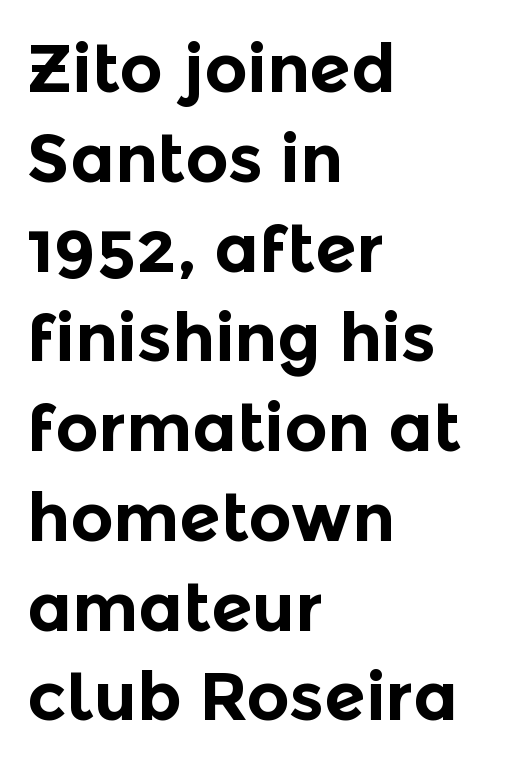
Q: Is the text bold? A: Yes.
Q: Is the text italic (slanted)? A: No, it is upright.
Q: Is the typeface a serif or a sans-serif typeface? A: Sans-serif.
Q: Is the text underlined? A: No.
Q: How is the paragraph aligned? A: Left-aligned.
Q: Is the spacing between letters normal or unusually wide? A: Normal.
Q: Is the spacing between lines tight, normal or loose? A: Normal.
Q: Width (condensed, normal, or wide)? A: Normal.
Q: x-height? A: Medium.
Q: Monospaced? A: No.
